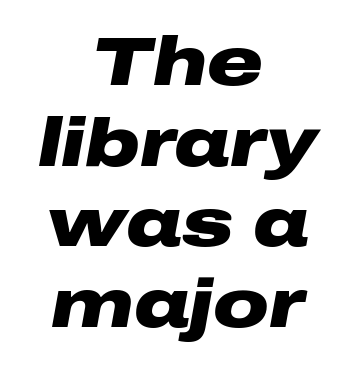
Q: Is the text bold? A: Yes.
Q: Is the text italic (slanted)? A: Yes, it leans right by about 10 degrees.
Q: Is the text underlined? A: No.
Q: How is the paragraph aligned? A: Centered.
Q: Is the spacing between letters normal or unusually wide? A: Normal.
Q: Width (condensed, normal, or wide)? A: Wide.
Q: Stroke contrast? A: Low.
Q: x-height? A: Medium.
Q: Monospaced? A: No.
